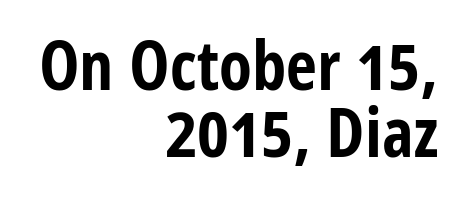
Q: Is the text bold? A: Yes.
Q: Is the text italic (slanted)? A: No, it is upright.
Q: Is the typeface a serif or a sans-serif typeface? A: Sans-serif.
Q: Is the text underlined? A: No.
Q: How is the paragraph aligned? A: Right-aligned.
Q: Is the spacing between letters normal or unusually wide? A: Normal.
Q: Is the spacing between lines tight, normal or loose? A: Tight.
Q: Width (condensed, normal, or wide)? A: Condensed.
Q: Stroke contrast? A: Low.
Q: x-height? A: Medium.
Q: Monospaced? A: No.
